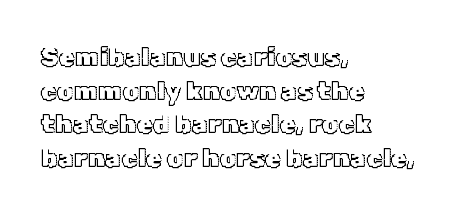
The image shows 26 px text type, upright; set left-aligned, normal line spacing (1.29x), normal letter spacing, not underlined.
